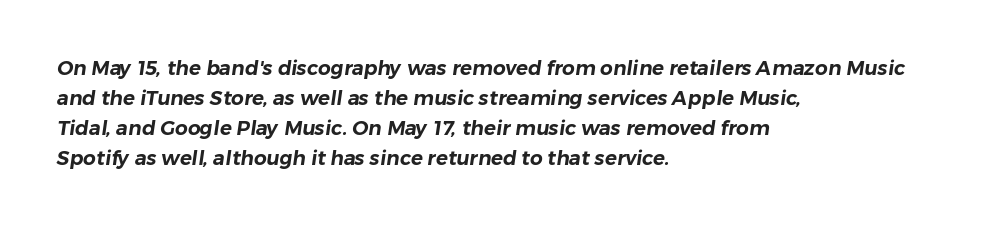
The image shows 20 px text type; set left-aligned, normal line spacing (1.5x), normal letter spacing, not underlined.
